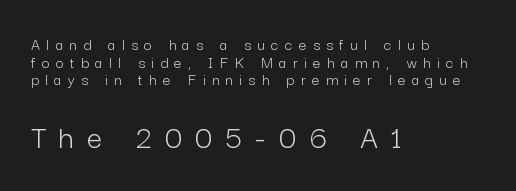
The image shows 34 px light sans-serif type, upright; set left-aligned, tight line spacing (1.04x), unusually wide letter spacing (+0.38 em), not underlined; the second (bottom) block is 2.0x larger; low stroke contrast and a medium x-height.
